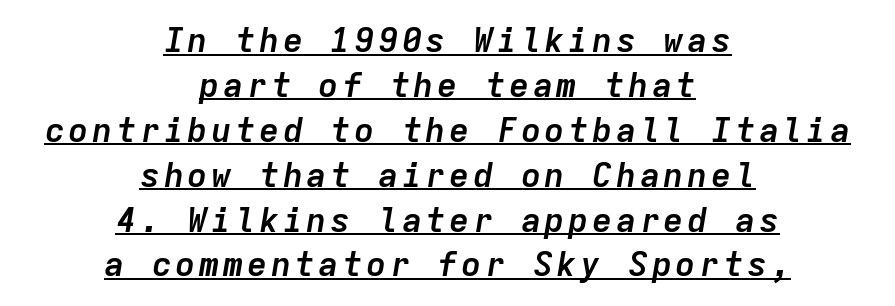
Q: Is the text bold? A: Yes.
Q: Is the text italic (slanted)? A: Yes, it leans right by about 9 degrees.
Q: Is the text underlined? A: Yes.
Q: How is the paragraph aligned? A: Centered.
Q: Is the spacing between lines tight, normal or loose? A: Normal.
Q: Width (condensed, normal, or wide)? A: Normal.
Q: Stroke contrast? A: Low.
Q: x-height? A: Medium.
Q: Monospaced? A: Yes.
